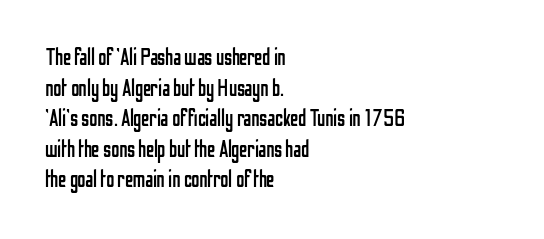
{"italic": "no", "bold": "no", "underline": "no", "align": "left", "line_spacing": "normal", "line_spacing_ratio": 1.33, "letter_spacing": "normal", "letter_spacing_em": 0.0, "glyph_px": 23}
